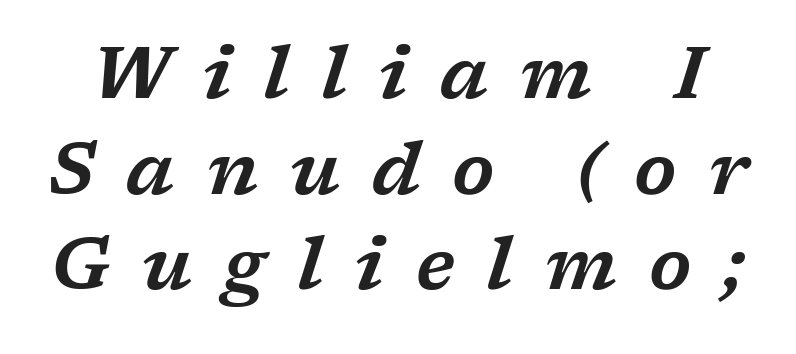
Q: Is the text italic (slanted)? A: Yes, it leans right by about 17 degrees.
Q: Is the typeface a serif or a sans-serif typeface? A: Serif.
Q: Is the text underlined? A: No.
Q: Is the spacing between letters normal or unusually wide? A: Unusually wide.
Q: Is the spacing between lines tight, normal or loose? A: Normal.
Q: Width (condensed, normal, or wide)? A: Wide.
Q: Stroke contrast? A: Low.
Q: x-height? A: Medium.
Q: Monospaced? A: No.
